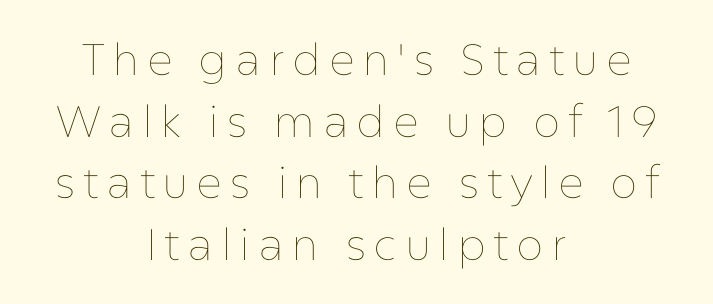
{"italic": "no", "bold": "no", "weight": "thin", "width": "normal", "stroke_contrast": "low", "x_height": "medium", "monospaced": "no", "underline": "no", "align": "center", "line_spacing": "normal", "line_spacing_ratio": 1.4, "glyph_px": 44}
